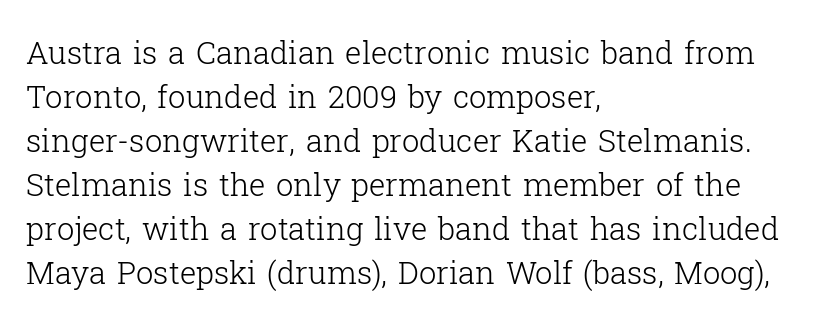
Is there any slant? The stems are plumb. These lines stack with their left ends in a neat column. Compared with a typical body face, this is equally light or lighter still. Only glyphs here, with clear space below each row. Regular leading.
